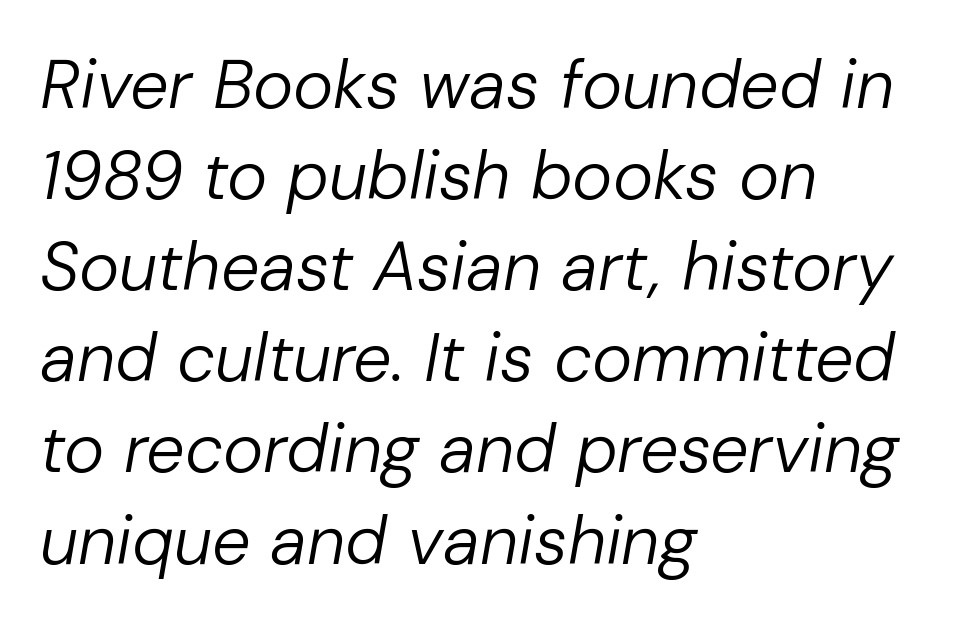
Q: Is the text bold? A: No.
Q: Is the text italic (slanted)? A: Yes, it leans right by about 10 degrees.
Q: Is the text underlined? A: No.
Q: How is the paragraph aligned? A: Left-aligned.
Q: Is the spacing between letters normal or unusually wide? A: Normal.
Q: Is the spacing between lines tight, normal or loose? A: Normal.
Q: Width (condensed, normal, or wide)? A: Normal.
Q: Stroke contrast? A: Low.
Q: x-height? A: Medium.
Q: Monospaced? A: No.
